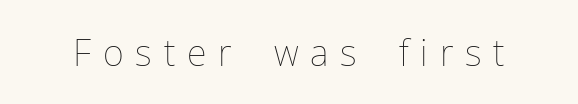
{"italic": "no", "bold": "no", "weight": "thin", "width": "normal", "stroke_contrast": "low", "x_height": "medium", "monospaced": "no", "underline": "no", "letter_spacing": "wide", "letter_spacing_em": 0.33, "glyph_px": 36}
